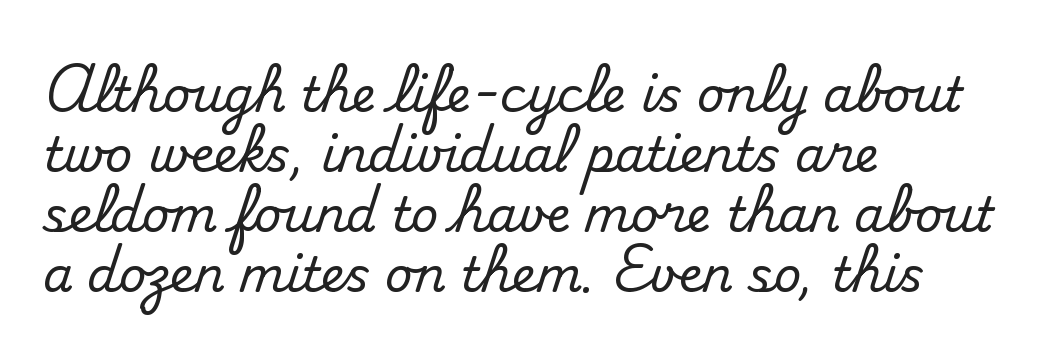
The typeface chosen for these lines features serifs. Note the varied advance widths — an 'i' is clearly narrower than an 'm'. Layout note: lines flush left. The rendering uses a moderate line-height, typical for paragraphs.
